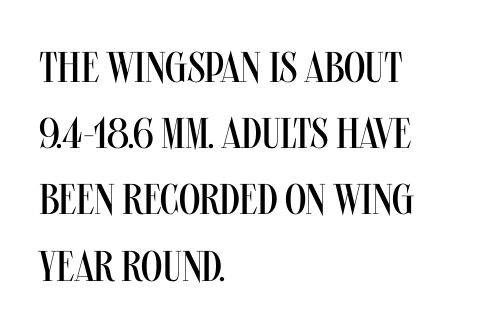
Q: Is the text bold? A: No.
Q: Is the text italic (slanted)? A: No, it is upright.
Q: Is the typeface a serif or a sans-serif typeface? A: Sans-serif.
Q: Is the text underlined? A: No.
Q: How is the paragraph aligned? A: Left-aligned.
Q: Is the spacing between letters normal or unusually wide? A: Normal.
Q: Is the spacing between lines tight, normal or loose? A: Normal.
Q: Width (condensed, normal, or wide)? A: Condensed.
Q: Stroke contrast? A: Medium.
Q: x-height? A: Large.
Q: Monospaced? A: No.
